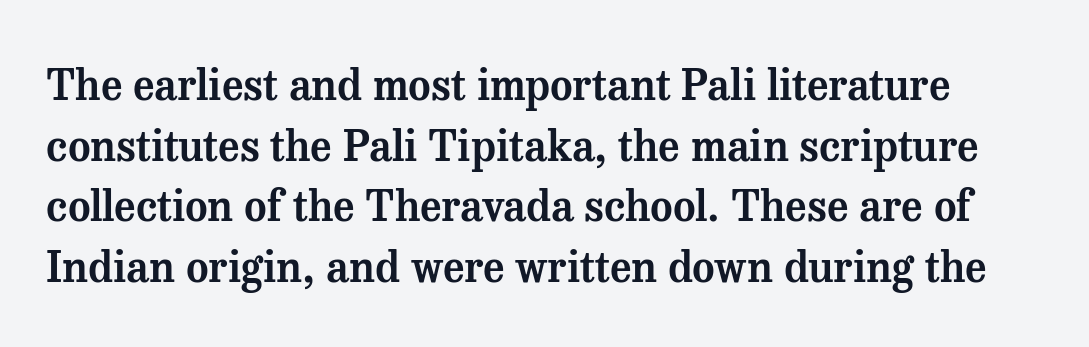
{"serif": "yes", "italic": "no", "width": "normal", "stroke_contrast": "medium", "x_height": "medium", "monospaced": "no", "underline": "no", "line_spacing": "normal", "line_spacing_ratio": 1.41, "letter_spacing": "normal", "letter_spacing_em": 0.0, "glyph_px": 43}
